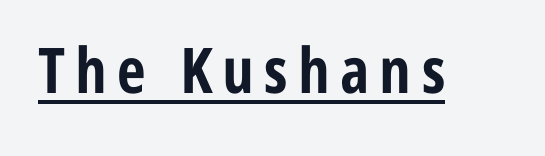
The image shows 63 px bold, condensed sans-serif type, upright; set underlined; low stroke contrast and a medium x-height.
